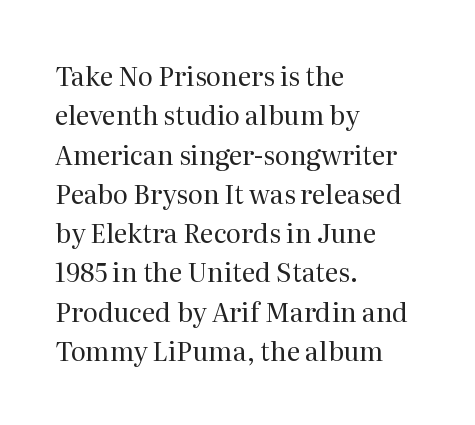
Q: Is the text bold? A: No.
Q: Is the text italic (slanted)? A: No, it is upright.
Q: Is the text underlined? A: No.
Q: How is the paragraph aligned? A: Left-aligned.
Q: Is the spacing between letters normal or unusually wide? A: Normal.
Q: Is the spacing between lines tight, normal or loose? A: Normal.
